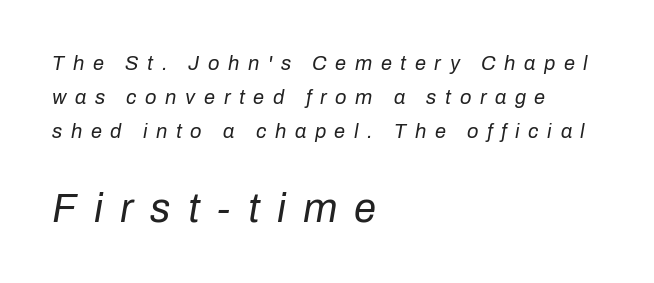
{"italic": "yes", "lean": "right", "slant_degrees": 10, "bold": "no", "weight": "regular", "width": "normal", "stroke_contrast": "low", "x_height": "medium", "monospaced": "no", "underline": "no", "align": "left", "line_spacing": "normal", "line_spacing_ratio": 1.7, "letter_spacing": "wide", "letter_spacing_em": 0.43, "larger_block": "second", "size_ratio": 2.0, "glyph_px": 40}
